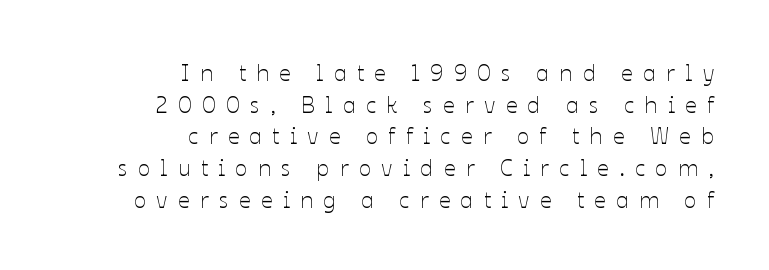
{"italic": "no", "bold": "no", "underline": "no", "align": "right", "line_spacing": "normal", "line_spacing_ratio": 1.38, "letter_spacing": "wide", "letter_spacing_em": 0.45, "glyph_px": 23}
